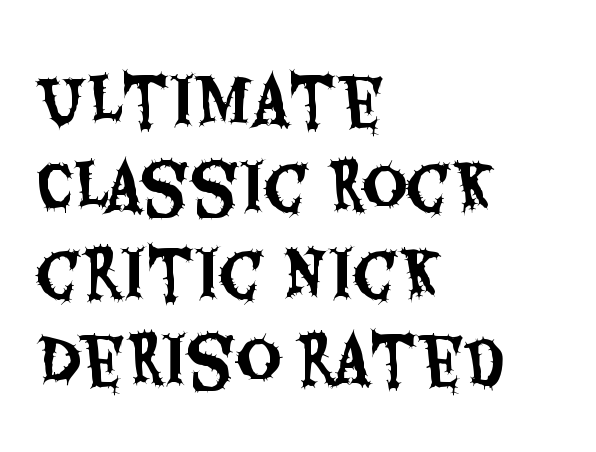
The image shows 63 px condensed sans-serif type, upright; set left-aligned, normal line spacing (1.37x), normal letter spacing, not underlined; medium stroke contrast and a large x-height.
